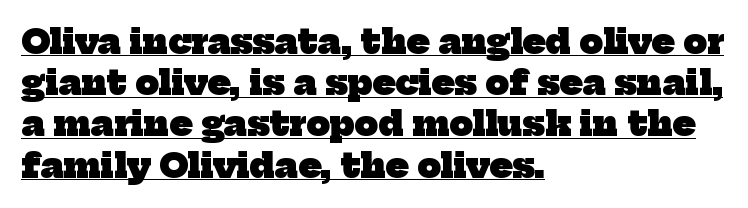
These lines are set flush left with a ragged right edge. A typographer would call this underscored text. What's the leading like? Ordinary, nothing unusual. The passage shown is typed in a proportional face where columns would drift.
